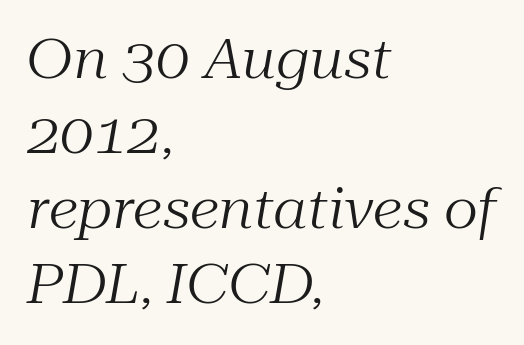
Q: Is the text bold? A: No.
Q: Is the text italic (slanted)? A: Yes, it leans right by about 10 degrees.
Q: Is the typeface a serif or a sans-serif typeface? A: Serif.
Q: Is the text underlined? A: No.
Q: How is the paragraph aligned? A: Left-aligned.
Q: Is the spacing between letters normal or unusually wide? A: Normal.
Q: Is the spacing between lines tight, normal or loose? A: Normal.
Q: Width (condensed, normal, or wide)? A: Normal.
Q: Stroke contrast? A: Medium.
Q: x-height? A: Medium.
Q: Monospaced? A: No.
